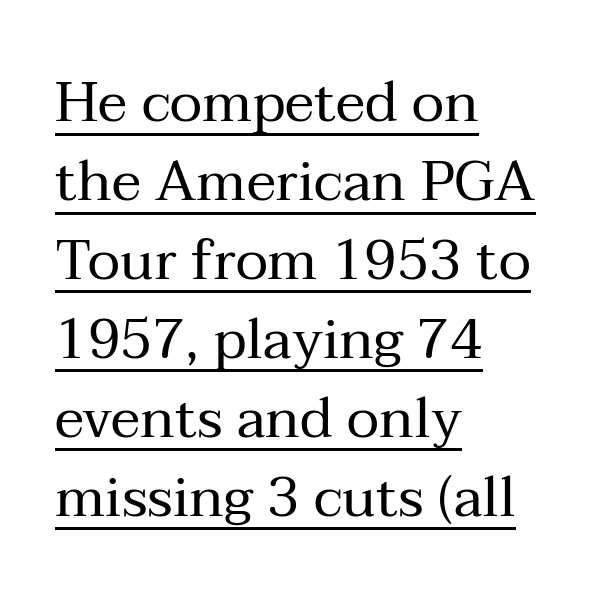
The image shows 56 px regular-weight serif type, upright; set left-aligned, normal line spacing (1.41x), normal letter spacing, underlined; medium stroke contrast and a medium x-height.
